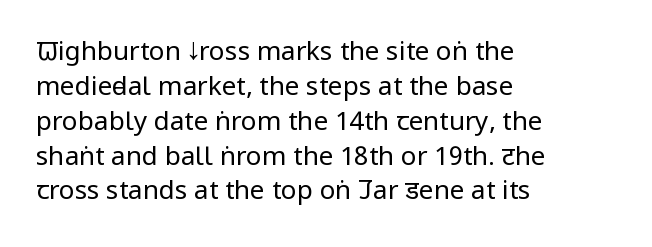
The strip under each line holds only bare page. Short note: letters normally spaced. The axis of the letterforms is exactly vertical. Line spacing here is normal. The rendering anchors every line to the left-hand side.
